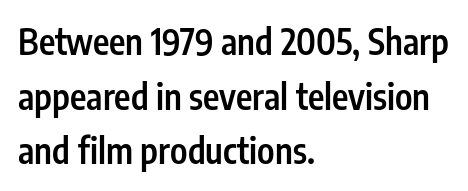
The image shows 35 px semibold, condensed sans-serif type, upright; set left-aligned, normal line spacing (1.56x), normal letter spacing, not underlined; low stroke contrast and a medium x-height.
